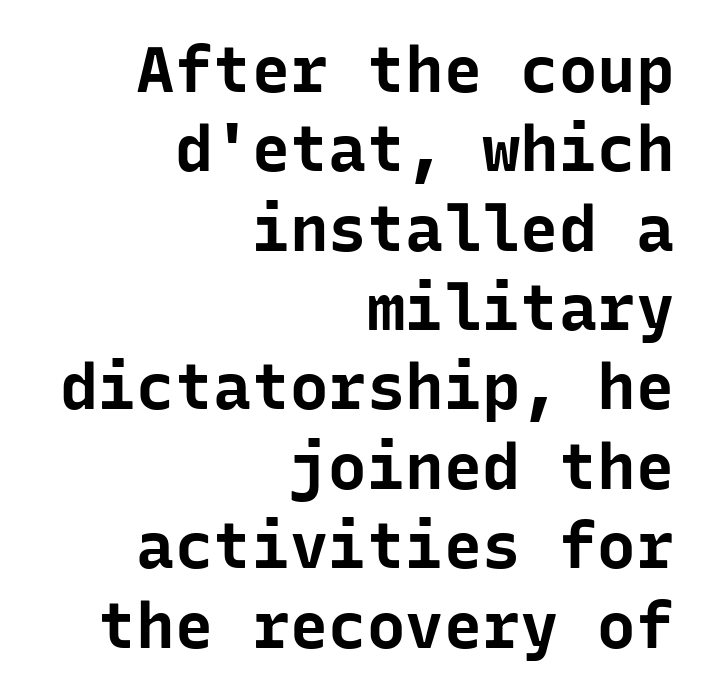
{"serif": "no", "italic": "no", "bold": "yes", "weight": "bold", "width": "normal", "stroke_contrast": "low", "x_height": "medium", "monospaced": "yes", "underline": "no", "align": "right", "line_spacing_ratio": 1.24, "letter_spacing": "normal", "letter_spacing_em": 0.0, "glyph_px": 64}
